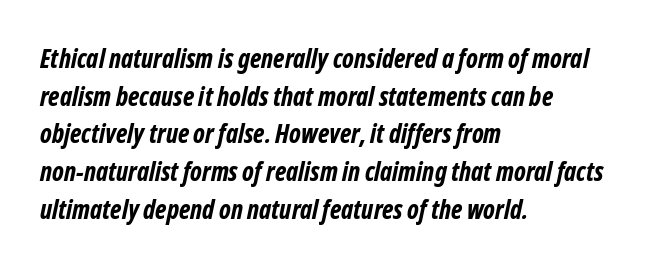
{"bold": "yes", "underline": "no", "align": "left", "line_spacing": "normal", "line_spacing_ratio": 1.45, "letter_spacing": "normal", "letter_spacing_em": 0.0, "glyph_px": 26}
